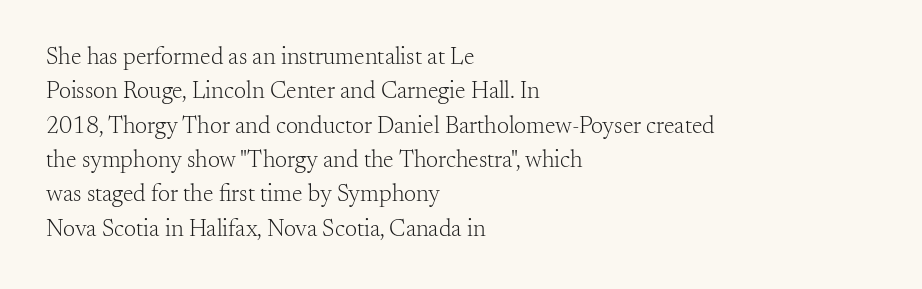
Vertical stems look standard width or narrower in stroke. Default kerning and tracking; the words read as compact shapes. These lines are set flush left with a ragged right edge. The baseline area is clear.
